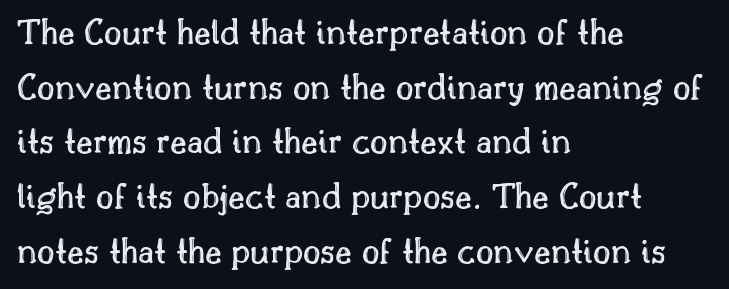
The image shows 38 px text type, upright; set left-aligned, normal line spacing (1.44x), normal letter spacing, not underlined; a small x-height.
